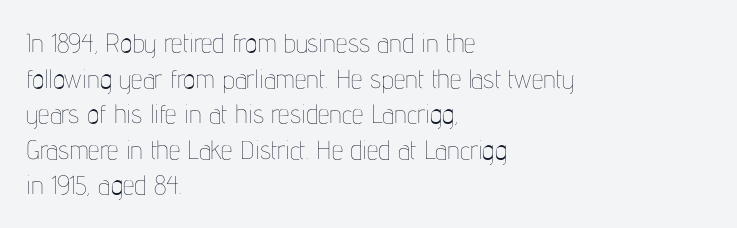
The line texture is even and compact thanks to regular tracking. Honestly, the row spacing looks completely unremarkable. Every row of glyphs begins at an identical x-position on the left. The letters stand straight up with perfectly vertical stems. Stroke thickness stays within the range of a standard reading face or lighter. Unmarked baselines from the first word to the last.
